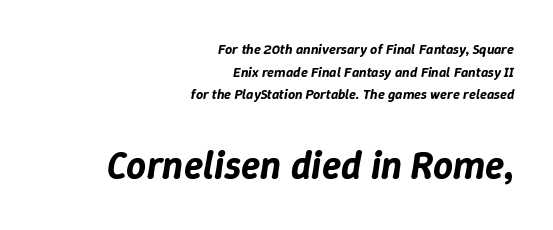
The image shows 39 px text type, italic (leaning right); set right-aligned, normal line spacing (1.61x), normal letter spacing, not underlined; the second (bottom) block is 2.79x larger; low stroke contrast and a medium x-height.
